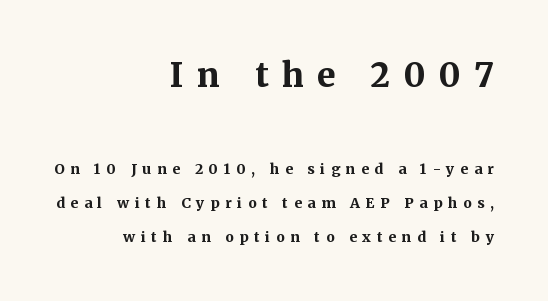
Q: Is the text bold? A: Yes.
Q: Is the text italic (slanted)? A: No, it is upright.
Q: Is the typeface a serif or a sans-serif typeface? A: Serif.
Q: Is the text underlined? A: No.
Q: How is the paragraph aligned? A: Right-aligned.
Q: Is the spacing between letters normal or unusually wide? A: Unusually wide.
Q: Is the spacing between lines tight, normal or loose? A: Loose.
Q: Which block of text is set in a larger size, the first (top) or the second (bottom)? A: The first (top) one.
Q: Width (condensed, normal, or wide)? A: Normal.
Q: Stroke contrast? A: Medium.
Q: x-height? A: Medium.
Q: Monospaced? A: No.
